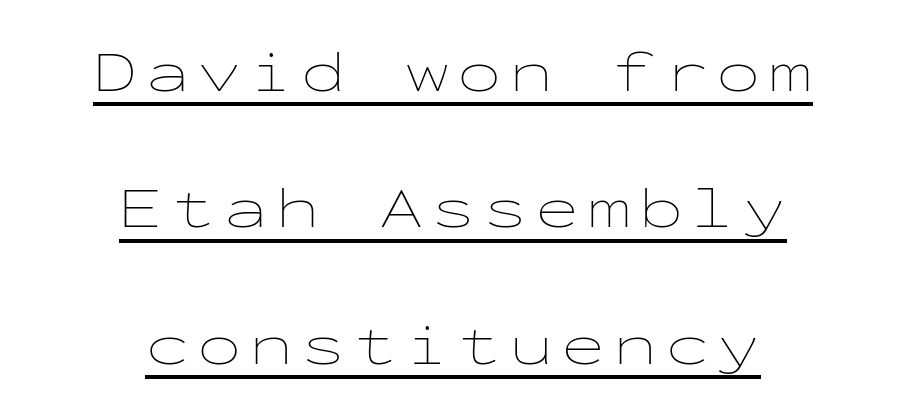
{"italic": "no", "bold": "no", "weight": "thin", "width": "wide", "stroke_contrast": "low", "x_height": "medium", "monospaced": "yes", "underline": "yes", "align": "center", "line_spacing": "loose", "line_spacing_ratio": 2.31, "glyph_px": 59}
